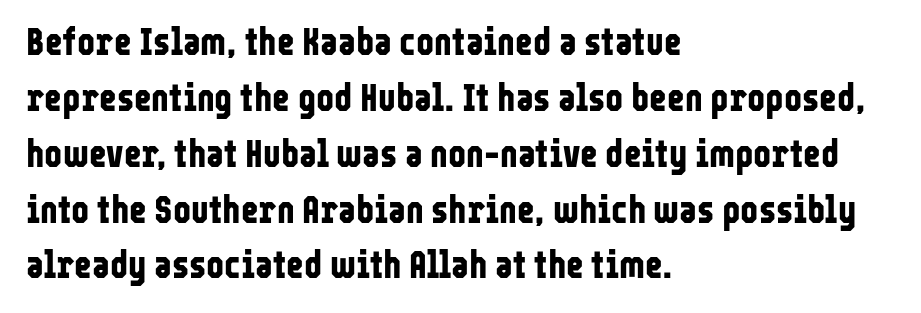
The image shows 38 px bold, condensed sans-serif type, upright; set left-aligned, normal line spacing (1.47x), normal letter spacing, not underlined; low stroke contrast and a medium x-height.
